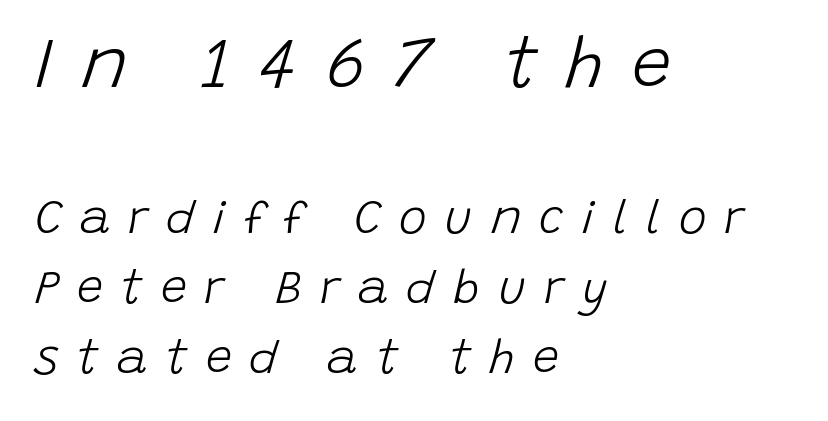
Q: Is the text bold? A: No.
Q: Is the text italic (slanted)? A: Yes, it leans right by about 15 degrees.
Q: Is the text underlined? A: No.
Q: How is the paragraph aligned? A: Left-aligned.
Q: Is the spacing between letters normal or unusually wide? A: Unusually wide.
Q: Is the spacing between lines tight, normal or loose? A: Normal.
Q: Which block of text is set in a larger size, the first (top) or the second (bottom)? A: The first (top) one.
Q: Width (condensed, normal, or wide)? A: Normal.
Q: Stroke contrast? A: Low.
Q: x-height? A: Large.
Q: Monospaced? A: No.
